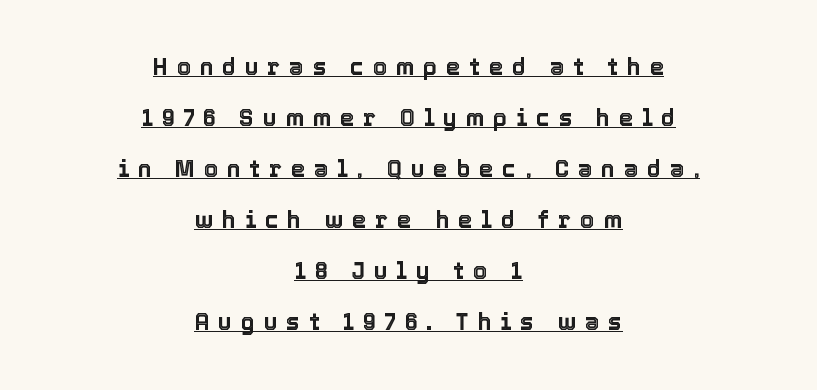
{"italic": "no", "underline": "yes", "align": "center", "line_spacing": "loose", "line_spacing_ratio": 2.22, "letter_spacing": "wide", "letter_spacing_em": 0.38, "glyph_px": 23}
